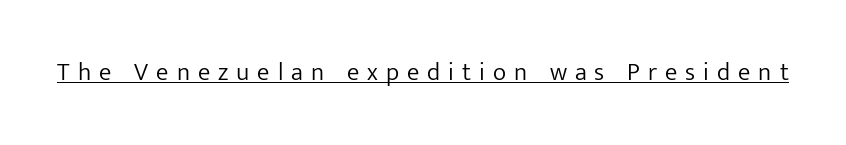
{"italic": "no", "bold": "no", "underline": "yes", "letter_spacing": "wide", "letter_spacing_em": 0.32, "glyph_px": 25}
